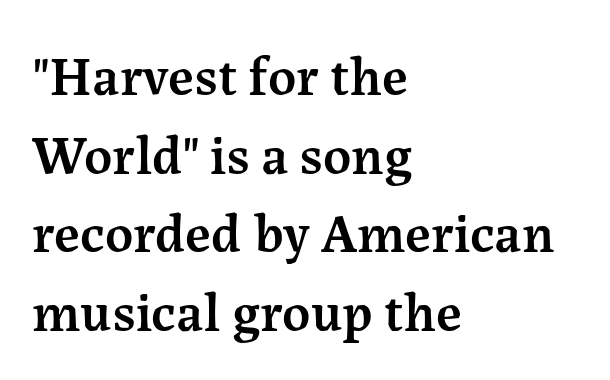
Q: Is the text bold? A: Semi-bold.
Q: Is the text italic (slanted)? A: No, it is upright.
Q: Is the typeface a serif or a sans-serif typeface? A: Serif.
Q: Is the text underlined? A: No.
Q: How is the paragraph aligned? A: Left-aligned.
Q: Is the spacing between letters normal or unusually wide? A: Normal.
Q: Is the spacing between lines tight, normal or loose? A: Normal.
Q: Width (condensed, normal, or wide)? A: Normal.
Q: Stroke contrast? A: Medium.
Q: x-height? A: Medium.
Q: Monospaced? A: No.
